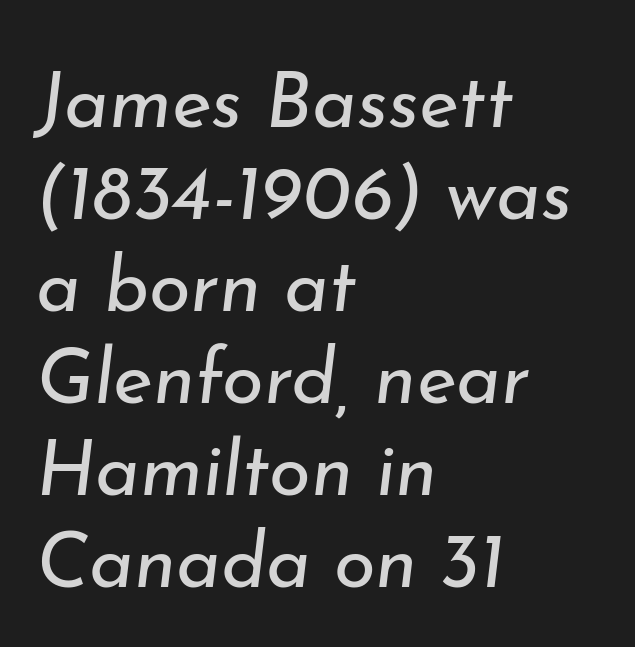
Q: Is the text bold? A: No.
Q: Is the text italic (slanted)? A: Yes, it leans right by about 7 degrees.
Q: Is the text underlined? A: No.
Q: How is the paragraph aligned? A: Left-aligned.
Q: Is the spacing between letters normal or unusually wide? A: Normal.
Q: Width (condensed, normal, or wide)? A: Normal.
Q: Stroke contrast? A: Low.
Q: x-height? A: Small.
Q: Monospaced? A: No.
